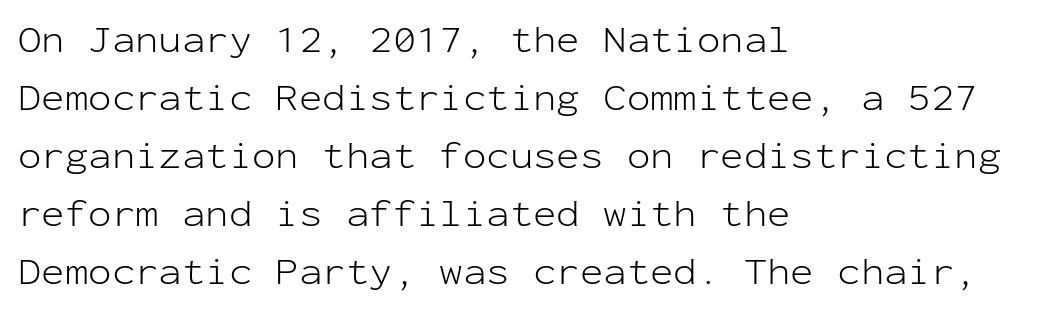
Unbolded letterforms with no extra heft. The passage shown stacks its lines at a standard gap. Check where the strokes stop: nothing finishes them off — pure sans. Letters rest on an invisible, unmarked baseline. Each letter, wide or thin by design, is forced into the same width here. Nothing unusual about the tracking: characters are spaced as the font intends.
